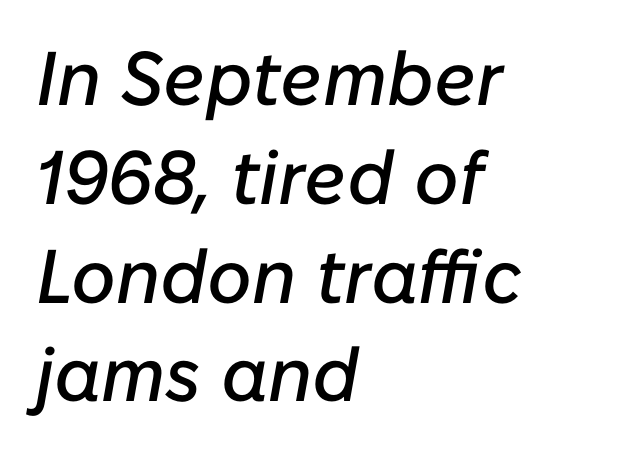
The image shows 76 px text type, italic (leaning right); set left-aligned, normal line spacing (1.3x), normal letter spacing, not underlined; low stroke contrast and a medium x-height.
